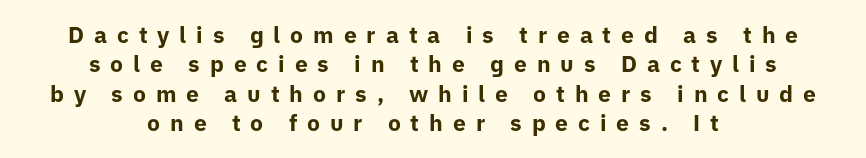
{"italic": "no", "bold": "yes", "underline": "no", "align": "center", "line_spacing": "normal", "line_spacing_ratio": 1.28, "letter_spacing": "wide", "letter_spacing_em": 0.43, "glyph_px": 23}
